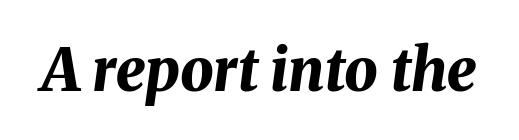
The image shows 59 px bold type, italic (leaning right); set normal letter spacing, not underlined; medium stroke contrast and a medium x-height.
